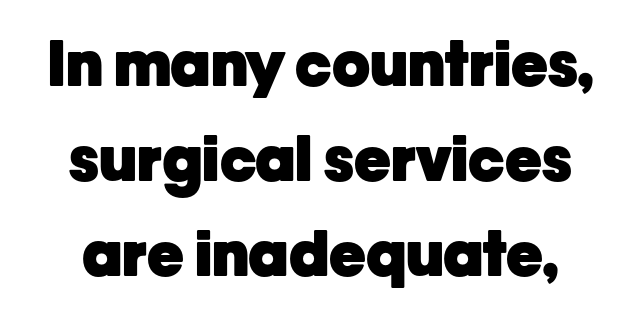
The image shows 62 px heavy sans-serif type, upright; set normal line spacing (1.53x), normal letter spacing, not underlined; low stroke contrast and a medium x-height.
